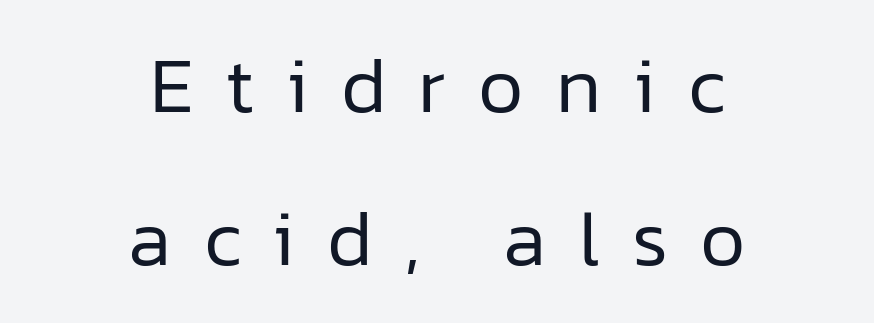
This is the regular roman posture of the typeface. These lines stack symmetrically, like a column narrowing and widening about its center. The letterforms stand isolated, each surrounded by extra space. Regarding serifs, this sample does without them.
